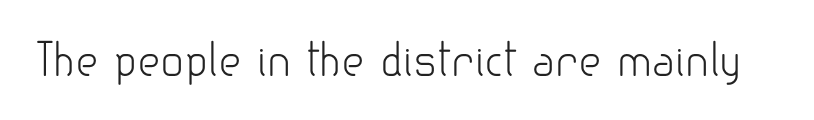
Descenders are the only things crossing below the line. Nope, no serifs anywhere on these letters. A typesetter would call this proportional, since set widths differ per character. No letter is thick-stroked: the sample isn't bold. What stands out about the letter spacing? Nothing — it is the standard amount. Italic? Not at all — the glyphs are vertical.
